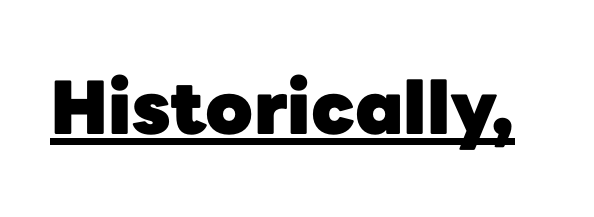
Q: Is the text bold? A: Yes.
Q: Is the text italic (slanted)? A: No, it is upright.
Q: Is the typeface a serif or a sans-serif typeface? A: Sans-serif.
Q: Is the text underlined? A: Yes.
Q: Is the spacing between letters normal or unusually wide? A: Normal.
Q: Width (condensed, normal, or wide)? A: Normal.
Q: Stroke contrast? A: Low.
Q: x-height? A: Medium.
Q: Monospaced? A: No.
